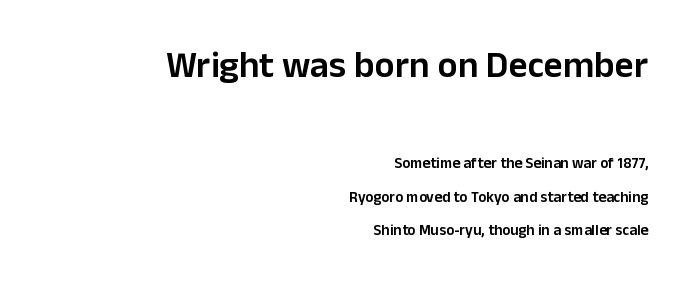
Q: Is the text bold? A: Semi-bold.
Q: Is the text italic (slanted)? A: No, it is upright.
Q: Is the typeface a serif or a sans-serif typeface? A: Sans-serif.
Q: Is the text underlined? A: No.
Q: How is the paragraph aligned? A: Right-aligned.
Q: Is the spacing between letters normal or unusually wide? A: Normal.
Q: Is the spacing between lines tight, normal or loose? A: Loose.
Q: Which block of text is set in a larger size, the first (top) or the second (bottom)? A: The first (top) one.
Q: Width (condensed, normal, or wide)? A: Normal.
Q: Stroke contrast? A: Low.
Q: x-height? A: Medium.
Q: Monospaced? A: No.
